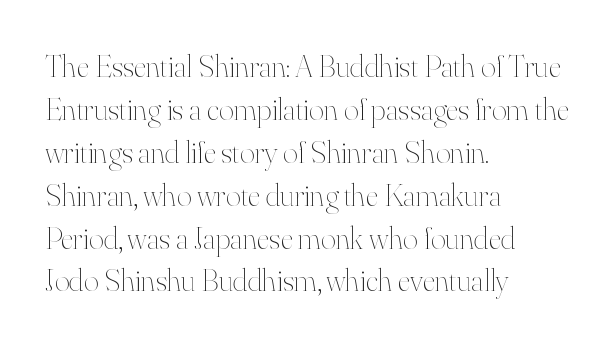
Q: Is the text bold? A: No.
Q: Is the text italic (slanted)? A: No, it is upright.
Q: Is the text underlined? A: No.
Q: How is the paragraph aligned? A: Left-aligned.
Q: Is the spacing between letters normal or unusually wide? A: Normal.
Q: Is the spacing between lines tight, normal or loose? A: Normal.
Q: Width (condensed, normal, or wide)? A: Normal.
Q: Stroke contrast? A: High.
Q: x-height? A: Small.
Q: Monospaced? A: No.
